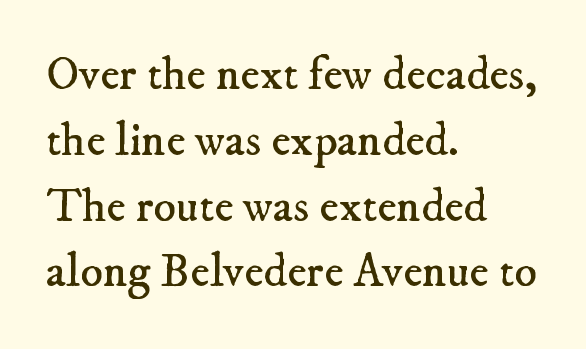
{"serif": "yes", "bold": "no", "weight": "regular", "width": "normal", "stroke_contrast": "low", "x_height": "small", "monospaced": "no", "underline": "no", "align": "left", "line_spacing": "normal", "line_spacing_ratio": 1.4, "letter_spacing": "normal", "letter_spacing_em": 0.0, "glyph_px": 47}
